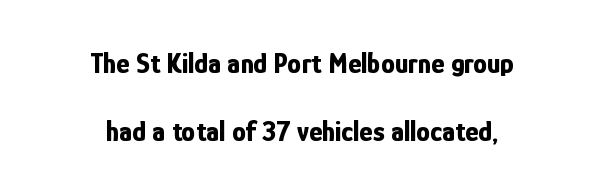
{"serif": "no", "italic": "no", "bold": "yes", "weight": "bold", "width": "condensed", "stroke_contrast": "low", "x_height": "medium", "monospaced": "no", "underline": "no", "align": "center", "line_spacing": "loose", "line_spacing_ratio": 2.43, "letter_spacing": "normal", "letter_spacing_em": 0.0, "glyph_px": 28}
